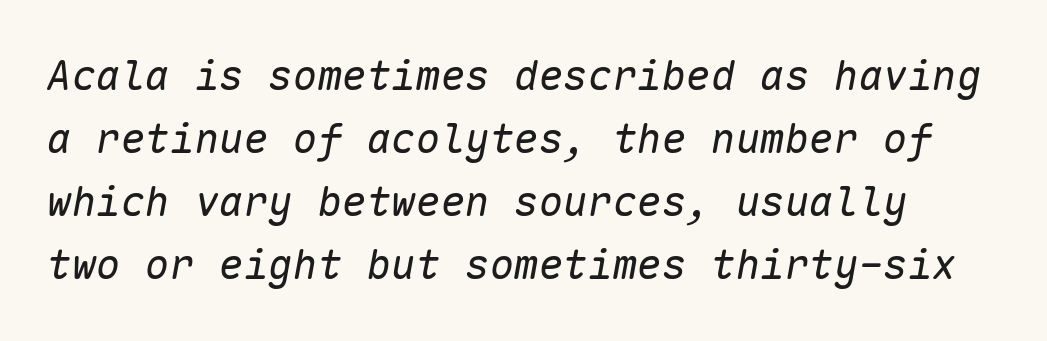
The image shows 41 px regular-weight type, italic (leaning right), monospaced; set normal line spacing (1.54x), normal letter spacing, not underlined; low stroke contrast and a medium x-height.
